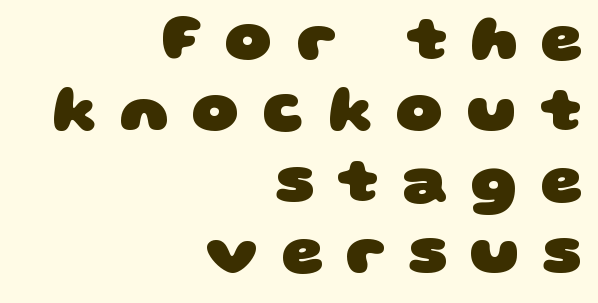
What's the leading like? Squeezed, with rows nearly overlapping. The designer went with a sans here, leaving each stem footless. Character widths vary here, with narrow letters taking less room than wide ones. Only glyphs here, with clear space below each row. This sample is right-justified, so line beginnings fall wherever the words allow. On the weight axis this lands at bold, roughly 700.
